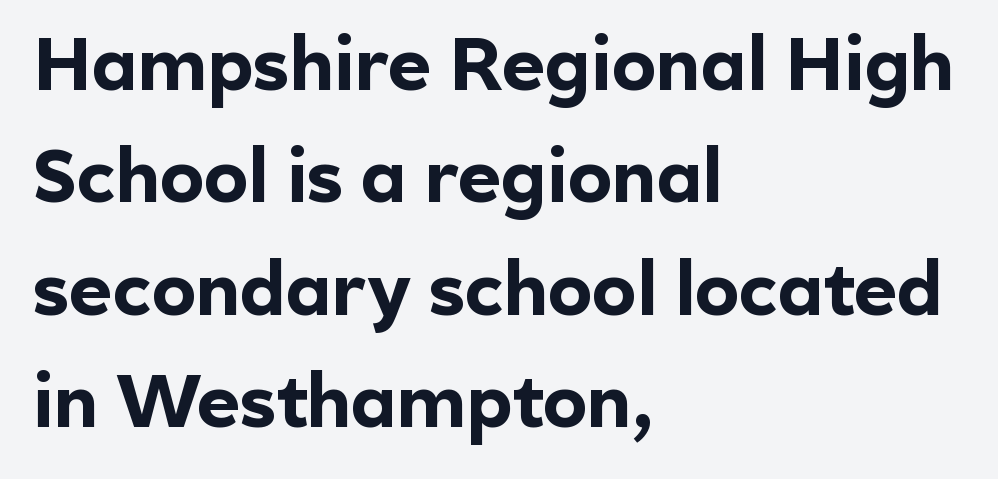
{"serif": "no", "italic": "no", "bold": "yes", "weight": "bold", "width": "normal", "x_height": "medium", "monospaced": "no", "underline": "no", "align": "left", "line_spacing": "normal", "line_spacing_ratio": 1.52, "letter_spacing": "normal", "letter_spacing_em": 0.0, "glyph_px": 74}
